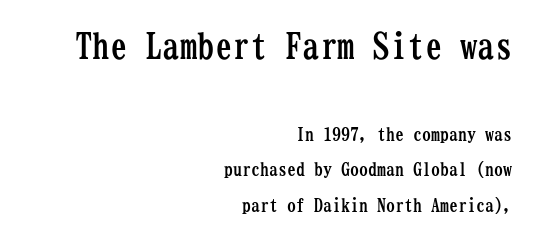
Q: Is the text bold? A: Yes.
Q: Is the text italic (slanted)? A: No, it is upright.
Q: Is the typeface a serif or a sans-serif typeface? A: Serif.
Q: Is the text underlined? A: No.
Q: How is the paragraph aligned? A: Right-aligned.
Q: Is the spacing between letters normal or unusually wide? A: Normal.
Q: Is the spacing between lines tight, normal or loose? A: Loose.
Q: Which block of text is set in a larger size, the first (top) or the second (bottom)? A: The first (top) one.
Q: Width (condensed, normal, or wide)? A: Condensed.
Q: Stroke contrast? A: Low.
Q: x-height? A: Medium.
Q: Monospaced? A: Yes.
